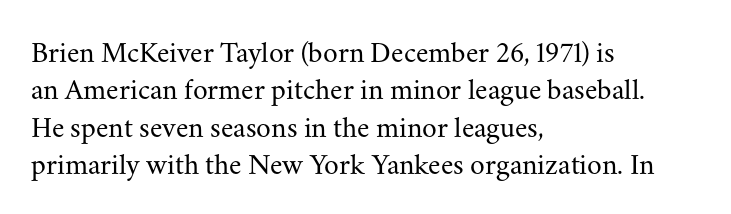
Q: Is the text bold? A: No.
Q: Is the text italic (slanted)? A: No, it is upright.
Q: Is the typeface a serif or a sans-serif typeface? A: Serif.
Q: Is the text underlined? A: No.
Q: How is the paragraph aligned? A: Left-aligned.
Q: Is the spacing between letters normal or unusually wide? A: Normal.
Q: Is the spacing between lines tight, normal or loose? A: Normal.
Q: Width (condensed, normal, or wide)? A: Normal.
Q: Stroke contrast? A: Medium.
Q: x-height? A: Small.
Q: Monospaced? A: No.
